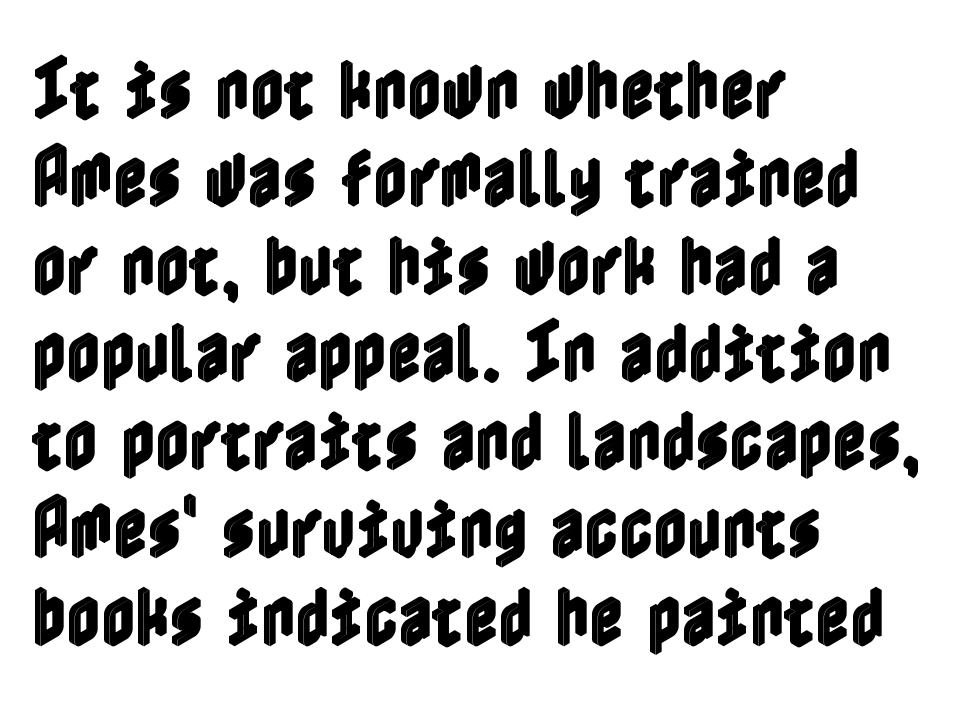
Q: Is the text italic (slanted)? A: No, it is upright.
Q: Is the text underlined? A: No.
Q: How is the paragraph aligned? A: Left-aligned.
Q: Is the spacing between letters normal or unusually wide? A: Normal.
Q: Is the spacing between lines tight, normal or loose? A: Normal.
Q: Width (condensed, normal, or wide)? A: Condensed.
Q: x-height? A: Medium.
